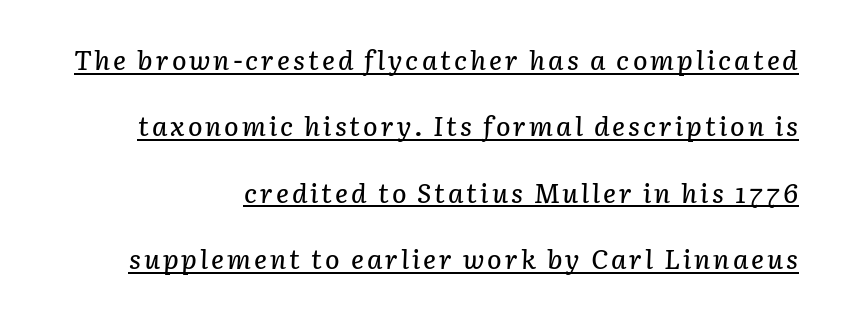
The image shows 27 px text type, italic (leaning right); set right-aligned, loose line spacing (2.46x), underlined.
